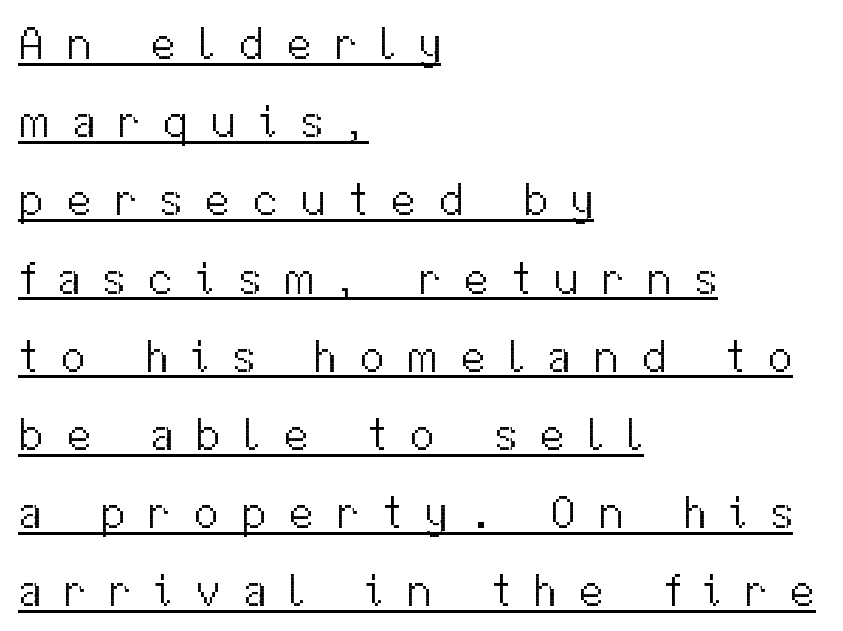
Q: Is the text bold? A: No.
Q: Is the text italic (slanted)? A: No, it is upright.
Q: Is the typeface a serif or a sans-serif typeface? A: Sans-serif.
Q: Is the text underlined? A: Yes.
Q: How is the paragraph aligned? A: Left-aligned.
Q: Is the spacing between letters normal or unusually wide? A: Unusually wide.
Q: Is the spacing between lines tight, normal or loose? A: Normal.
Q: Width (condensed, normal, or wide)? A: Normal.
Q: Stroke contrast? A: Medium.
Q: x-height? A: Medium.
Q: Monospaced? A: No.
